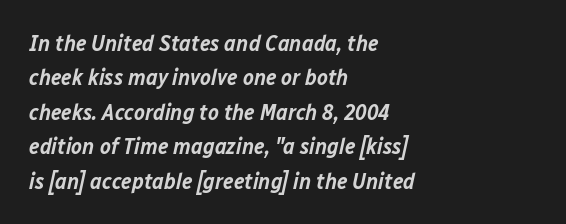
The image shows 23 px text type, italic (leaning right); set left-aligned, normal line spacing (1.5x), normal letter spacing, not underlined.
